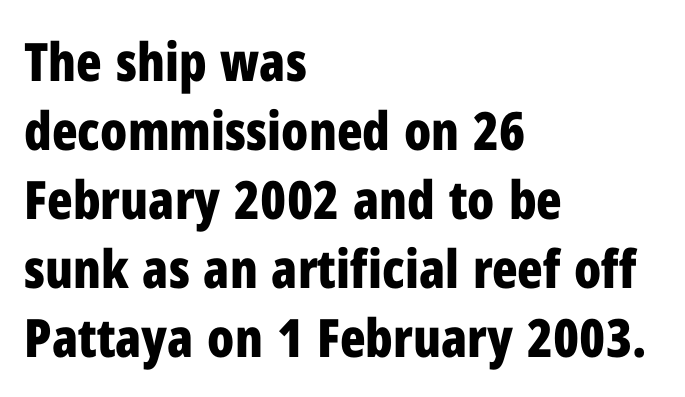
Q: Is the text bold? A: Yes.
Q: Is the text italic (slanted)? A: No, it is upright.
Q: Is the typeface a serif or a sans-serif typeface? A: Sans-serif.
Q: Is the text underlined? A: No.
Q: How is the paragraph aligned? A: Left-aligned.
Q: Is the spacing between letters normal or unusually wide? A: Normal.
Q: Is the spacing between lines tight, normal or loose? A: Normal.
Q: Width (condensed, normal, or wide)? A: Condensed.
Q: Stroke contrast? A: Low.
Q: x-height? A: Medium.
Q: Monospaced? A: No.
